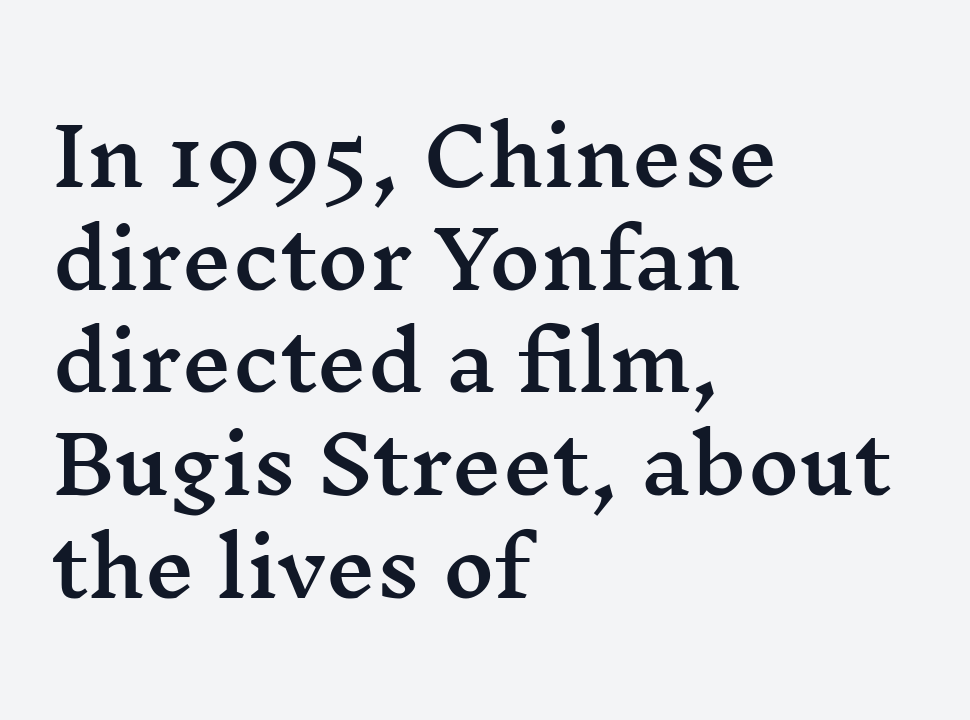
{"serif": "yes", "italic": "no", "width": "wide", "stroke_contrast": "medium", "x_height": "medium", "monospaced": "no", "underline": "no", "align": "left", "line_spacing": "normal", "line_spacing_ratio": 1.3, "letter_spacing": "normal", "letter_spacing_em": 0.0, "glyph_px": 79}
